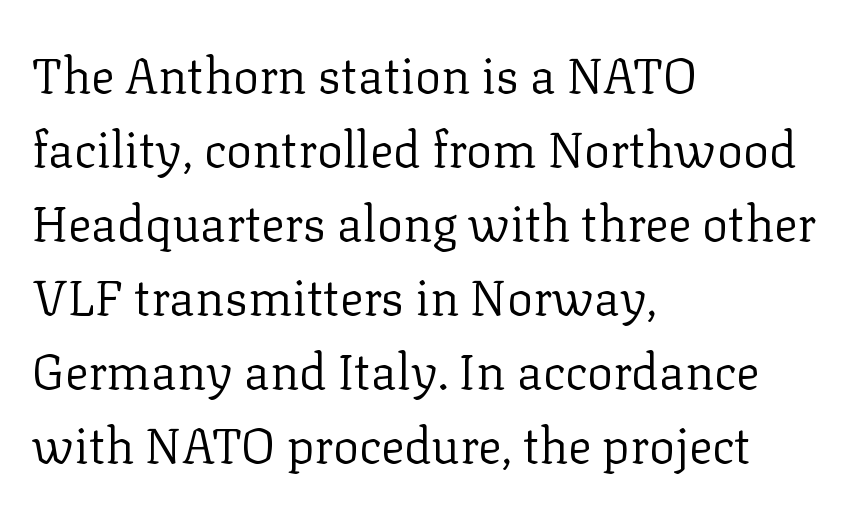
The image shows 49 px regular-weight serif type, upright; set left-aligned, normal line spacing (1.51x), normal letter spacing, not underlined; low stroke contrast and a medium x-height.
